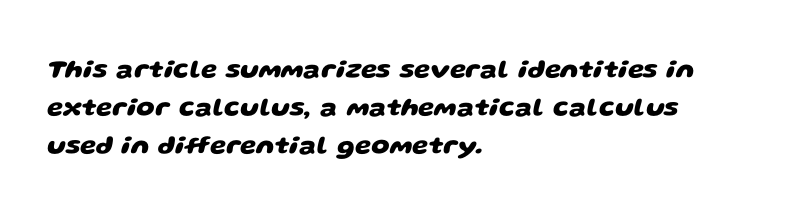
The image shows 26 px bold type; set left-aligned, normal line spacing (1.46x), normal letter spacing, not underlined.
